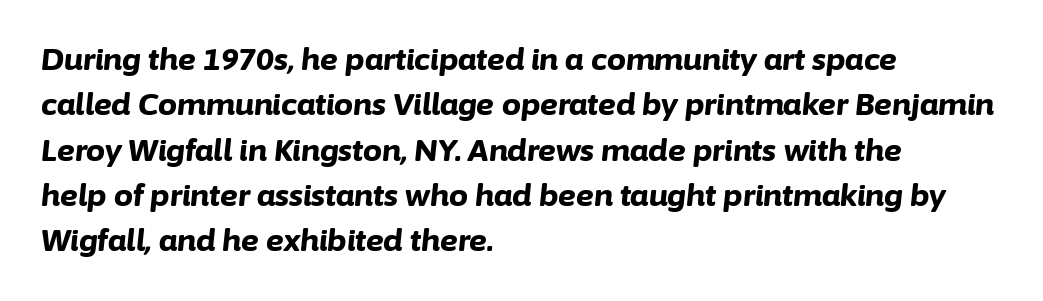
The image shows 30 px bold type, italic (leaning right); set left-aligned, normal line spacing (1.51x), normal letter spacing, not underlined; low stroke contrast and a medium x-height.
